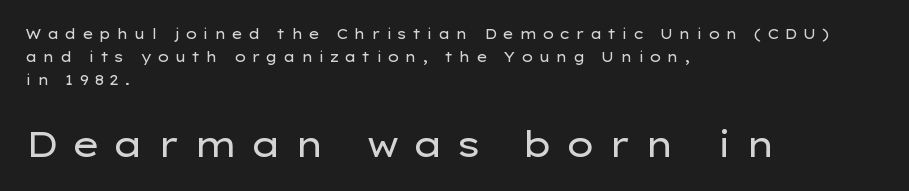
Is there any slant? The stems are plumb. Note: no serifs on the glyphs. The block of text has a typical density, with ordinary space between rows. Honestly, there is no underline to notice here at all.
